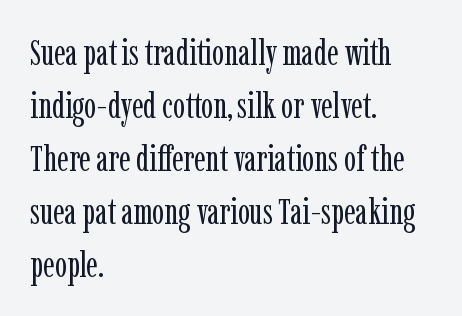
The image shows 36 px regular-weight, condensed serif type, upright; set left-aligned, normal line spacing (1.47x), normal letter spacing, not underlined; low stroke contrast and a medium x-height.
